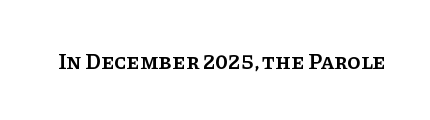
Q: Is the text bold? A: Semi-bold.
Q: Is the text italic (slanted)? A: No, it is upright.
Q: Is the text underlined? A: No.
Q: Is the spacing between letters normal or unusually wide? A: Normal.
